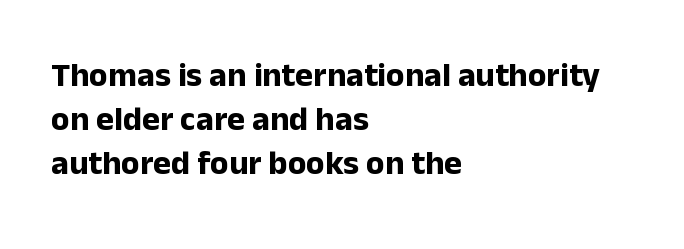
The image shows 34 px bold sans-serif type, upright; set left-aligned, normal line spacing (1.29x), normal letter spacing, not underlined; low stroke contrast and a medium x-height.
